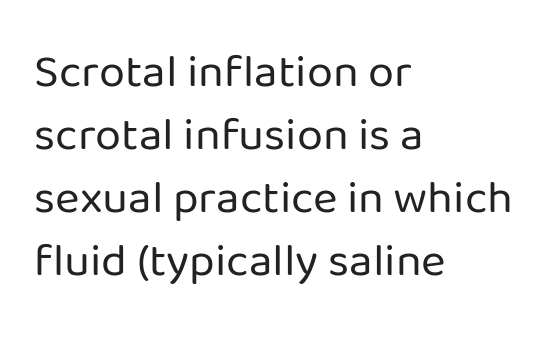
The image shows 47 px regular-weight sans-serif type, upright; set left-aligned, normal line spacing (1.34x), normal letter spacing, not underlined; low stroke contrast and a medium x-height.
